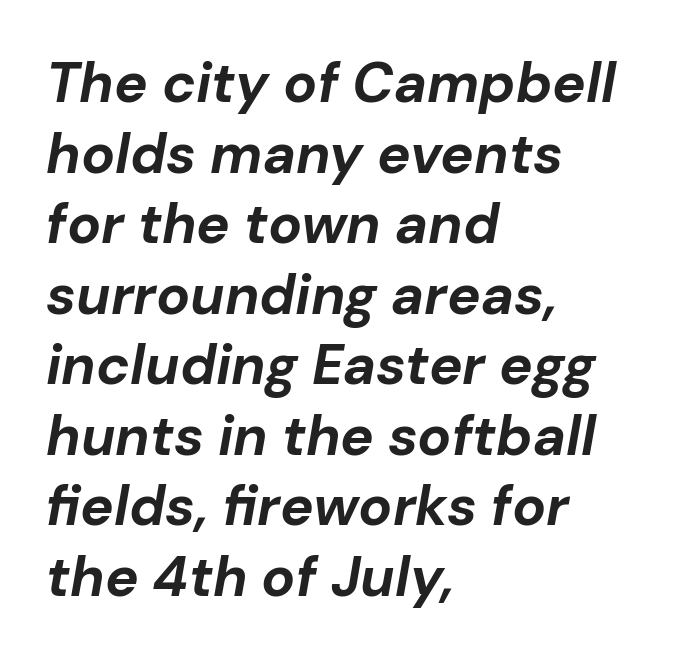
Q: Is the text bold? A: Yes.
Q: Is the text italic (slanted)? A: Yes, it leans right by about 10 degrees.
Q: Is the text underlined? A: No.
Q: How is the paragraph aligned? A: Left-aligned.
Q: Is the spacing between letters normal or unusually wide? A: Normal.
Q: Is the spacing between lines tight, normal or loose? A: Normal.
Q: Width (condensed, normal, or wide)? A: Normal.
Q: Stroke contrast? A: Low.
Q: x-height? A: Medium.
Q: Monospaced? A: No.
